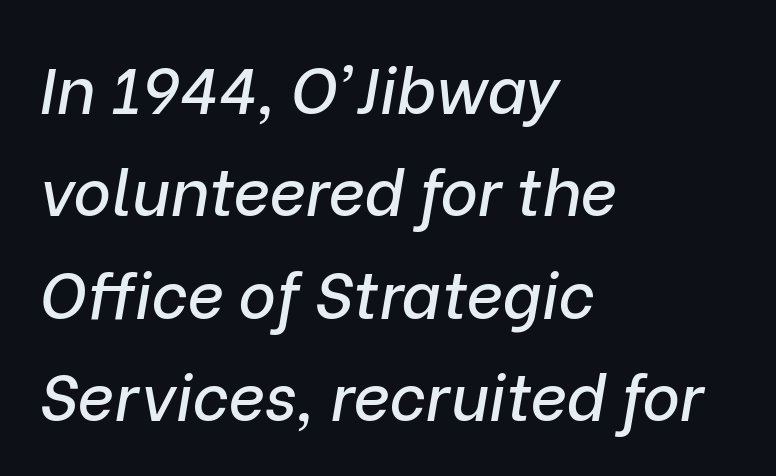
Q: Is the text italic (slanted)? A: Yes, it leans right by about 9 degrees.
Q: Is the text underlined? A: No.
Q: How is the paragraph aligned? A: Left-aligned.
Q: Is the spacing between letters normal or unusually wide? A: Normal.
Q: Is the spacing between lines tight, normal or loose? A: Normal.
Q: Width (condensed, normal, or wide)? A: Normal.
Q: Stroke contrast? A: Low.
Q: x-height? A: Medium.
Q: Monospaced? A: No.
